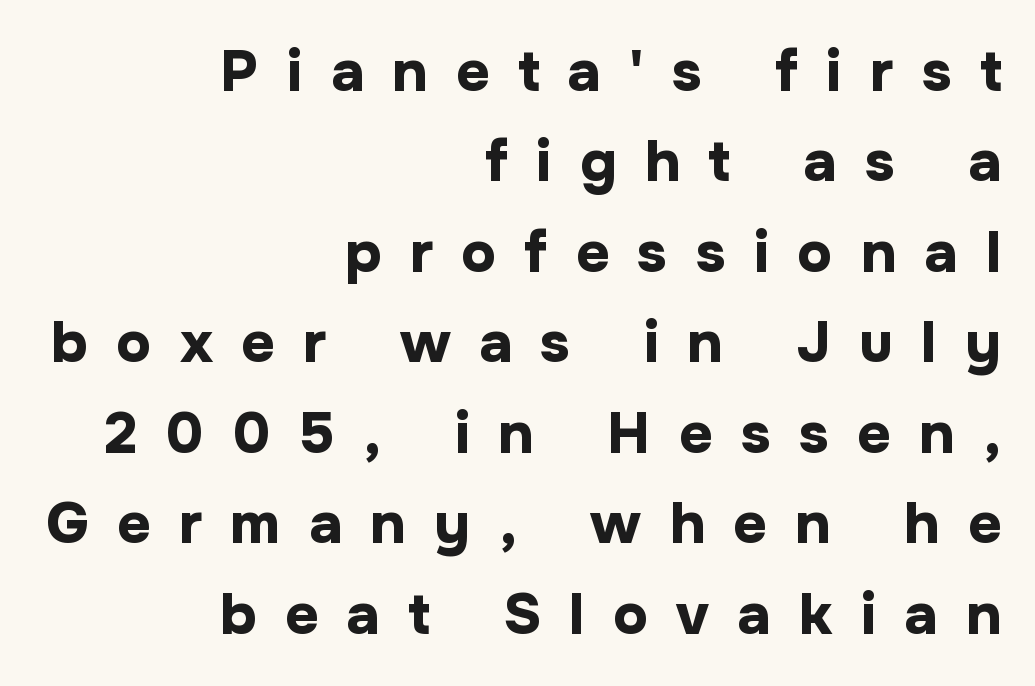
The image shows 58 px bold sans-serif type, upright; set right-aligned, normal line spacing (1.56x), unusually wide letter spacing (+0.49 em), not underlined; low stroke contrast and a medium x-height.
